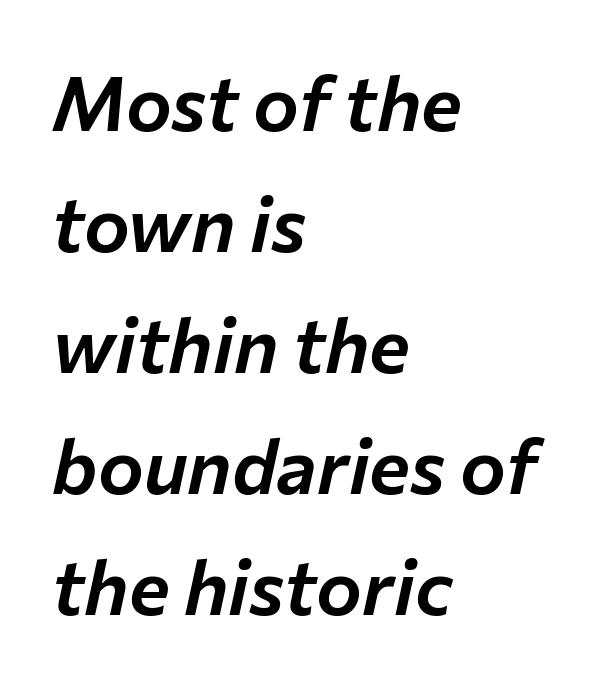
Q: Is the text italic (slanted)? A: Yes, it leans right by about 12 degrees.
Q: Is the text underlined? A: No.
Q: How is the paragraph aligned? A: Left-aligned.
Q: Is the spacing between letters normal or unusually wide? A: Normal.
Q: Is the spacing between lines tight, normal or loose? A: Normal.
Q: Width (condensed, normal, or wide)? A: Normal.
Q: Stroke contrast? A: Low.
Q: x-height? A: Medium.
Q: Monospaced? A: No.
